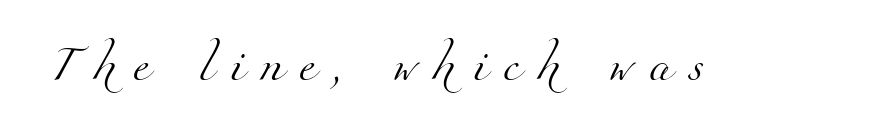
Check under the words: just untouched page. Tracking value appears strongly positive — letters spread wide. Looks like regular typesetting: each glyph gets only the width it needs. This rendering employs a face with finishing strokes, i.e., a serif.
